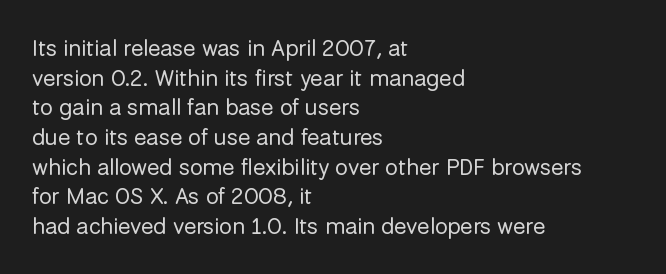
The lines sit at an ordinary, default distance from one another. The rag falls on the right side of this text block. The characters are drawn with everyday or finer stroke widths. Descender tails drop into unmarked territory.
